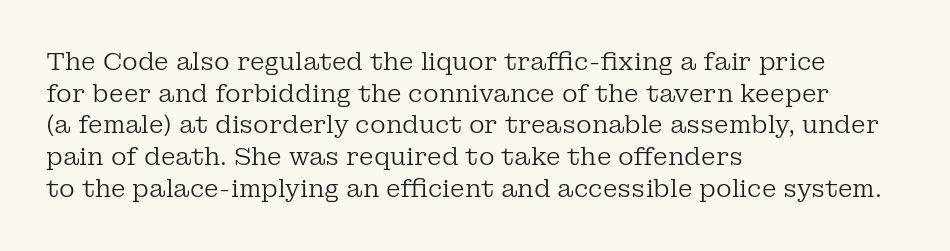
Leftover space on each line is placed entirely after the last word. The typesetting does not lean heavy: it is not bold. Honestly, the letter spacing is just normal — you wouldn't notice it. Underline: absent. If you drew a line through each stem, it would be perfectly vertical.
